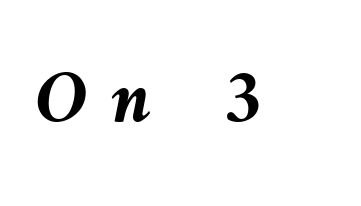
Set as a true bold cut, around the 700 mark. Observe the lean: these are italic letterforms. Loose tracking; the words dissolve into strings of separated letters. Is this a fixed-width face? No — the glyphs have proportional, varying widths. Descenders hang freely into open space.
